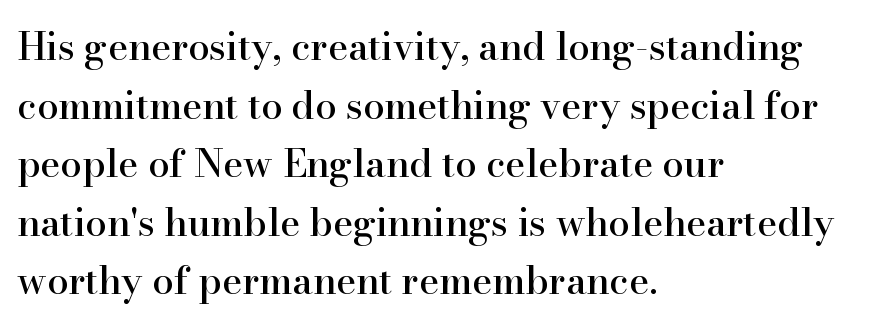
Q: Is the text italic (slanted)? A: No, it is upright.
Q: Is the typeface a serif or a sans-serif typeface? A: Serif.
Q: Is the text underlined? A: No.
Q: How is the paragraph aligned? A: Left-aligned.
Q: Is the spacing between letters normal or unusually wide? A: Normal.
Q: Is the spacing between lines tight, normal or loose? A: Normal.
Q: Width (condensed, normal, or wide)? A: Normal.
Q: Stroke contrast? A: High.
Q: x-height? A: Small.
Q: Monospaced? A: No.
